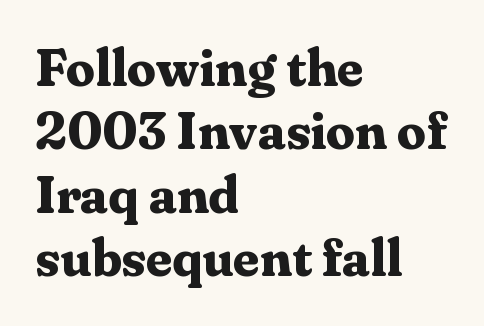
{"serif": "yes", "italic": "no", "bold": "yes", "weight": "bold", "width": "normal", "stroke_contrast": "medium", "x_height": "medium", "monospaced": "no", "underline": "no", "align": "left", "line_spacing_ratio": 1.22, "letter_spacing": "normal", "letter_spacing_em": 0.0, "glyph_px": 52}
